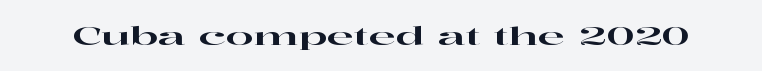
If you drew a line through each stem, it would be perfectly vertical. Characters follow at the spacing the type designer built in. The words here are not underlined.
